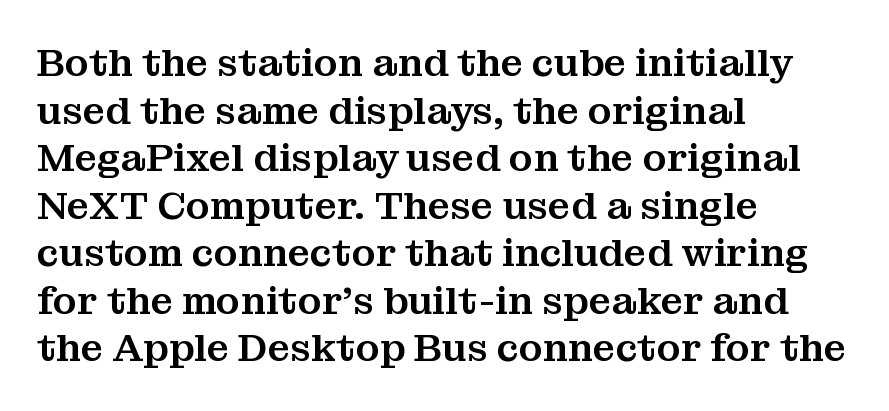
Rule under the text: the space is simply empty. The axis of the letterforms is exactly vertical. The paragraph shown leans on its left margin. The face used here is proportionally spaced, like ordinary book or web type. The passage shown has conventional tracking throughout.
